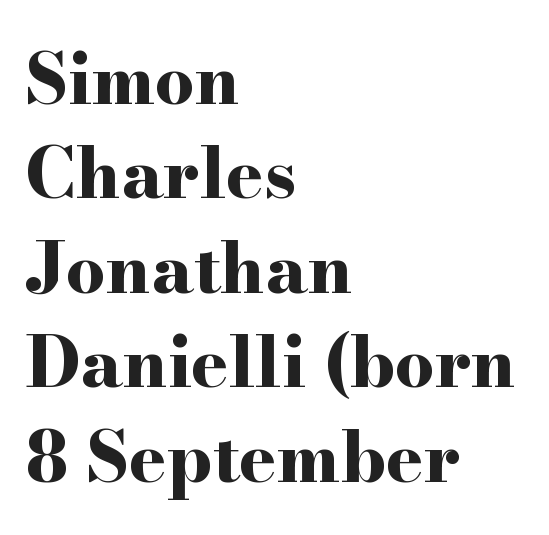
Alignment: flush left. Notice how descenders clear the ascenders below comfortably — that's standard leading. The letters sit at their default tracking, neither squeezed nor spread. A typesetter would call this proportional, since set widths differ per character. The text was rendered using a seriffed face with decorative stroke endings. I'd describe the lettering as bold — thick and assertive.
